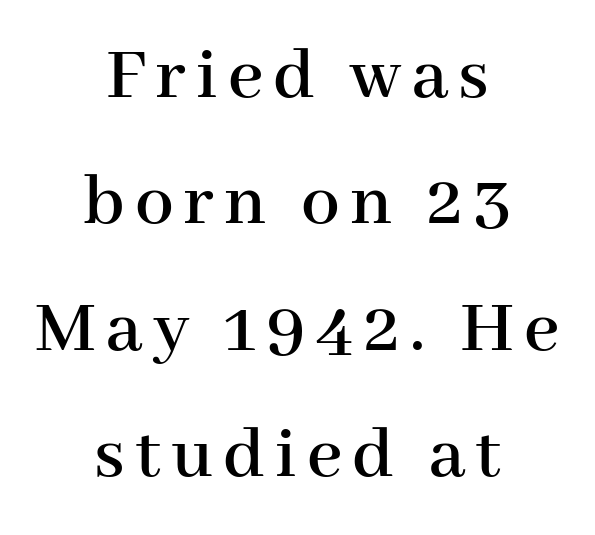
{"serif": "yes", "italic": "no", "width": "normal", "stroke_contrast": "high", "x_height": "medium", "monospaced": "no", "underline": "no", "align": "center", "line_spacing": "normal", "line_spacing_ratio": 1.64, "glyph_px": 77}
